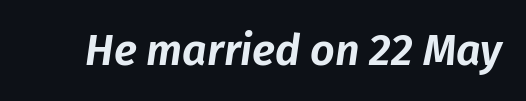
{"italic": "yes", "lean": "right", "slant_degrees": 8, "width": "normal", "stroke_contrast": "low", "x_height": "medium", "monospaced": "no", "underline": "no", "letter_spacing": "normal", "letter_spacing_em": 0.0, "glyph_px": 43}
